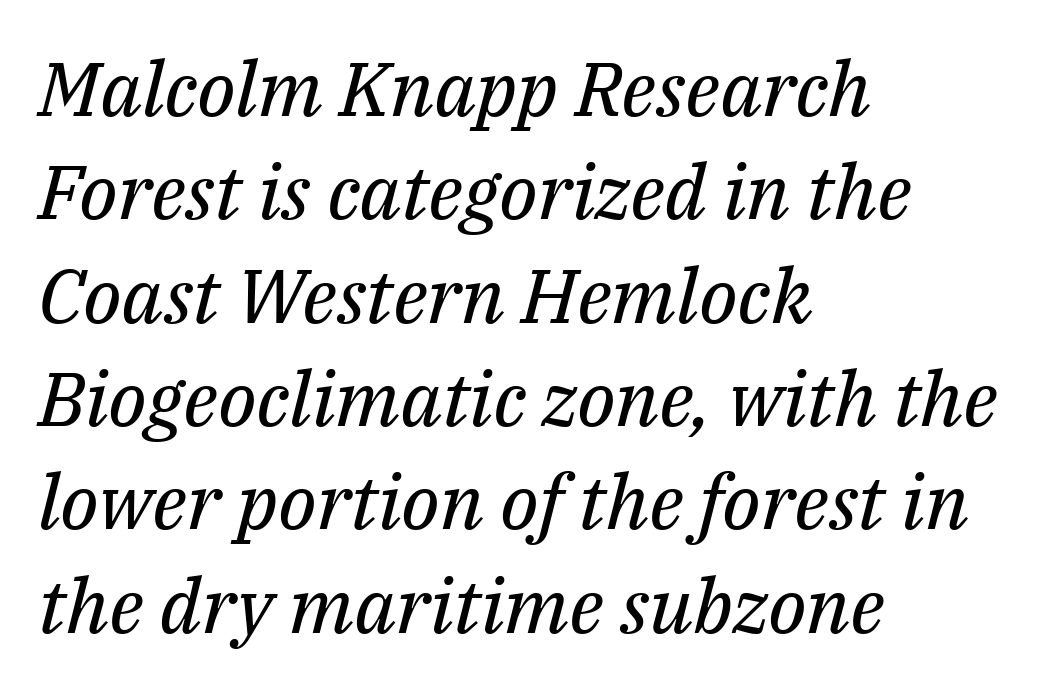
Q: Is the text bold? A: No.
Q: Is the text italic (slanted)? A: Yes, it leans right by about 14 degrees.
Q: Is the typeface a serif or a sans-serif typeface? A: Serif.
Q: Is the text underlined? A: No.
Q: How is the paragraph aligned? A: Left-aligned.
Q: Is the spacing between letters normal or unusually wide? A: Normal.
Q: Is the spacing between lines tight, normal or loose? A: Normal.
Q: Width (condensed, normal, or wide)? A: Normal.
Q: Stroke contrast? A: Medium.
Q: x-height? A: Medium.
Q: Monospaced? A: No.
